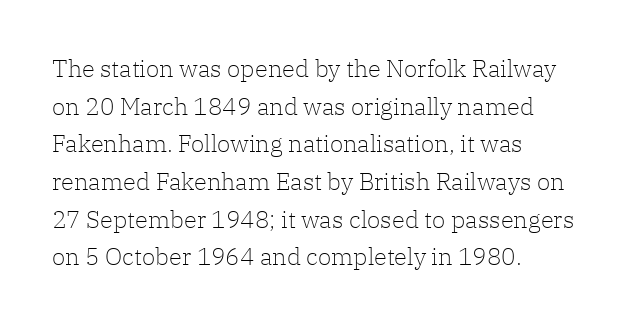
The setting favours the left margin, as ordinary paragraphs usually do. The face looks like a standard text weight, possibly lighter. Each row of text sits above clean, open space. Posture: straight, roman, zero tilt.
